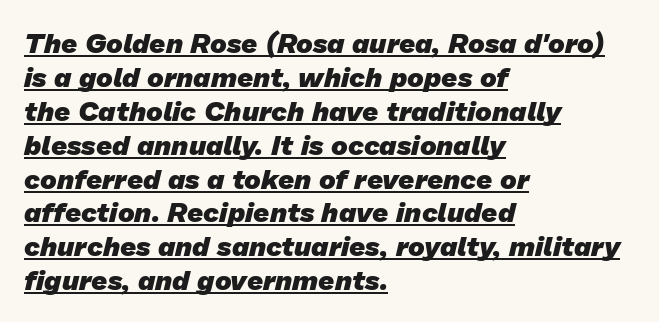
The image shows 28 px heavy sans-serif type; set left-aligned, line spacing 1.21x, normal letter spacing, underlined; low stroke contrast and a medium x-height.
